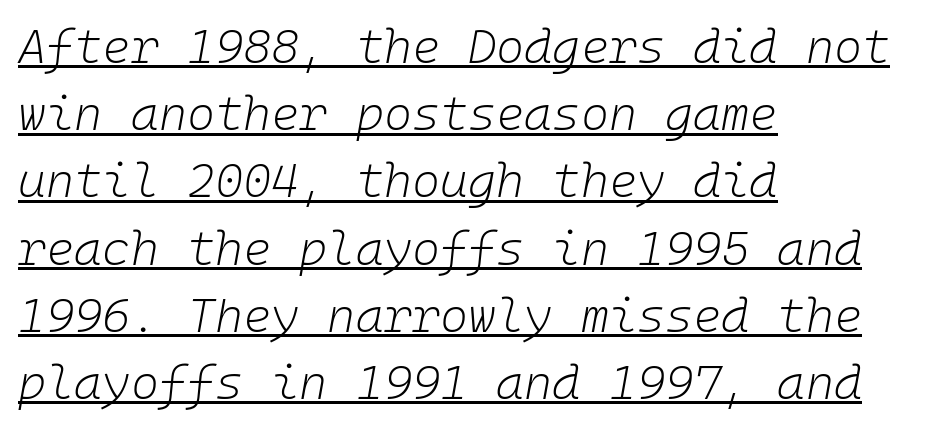
The image shows 48 px light type, italic (leaning right), monospaced; set left-aligned, normal line spacing (1.4x), normal letter spacing, underlined; low stroke contrast and a medium x-height.
